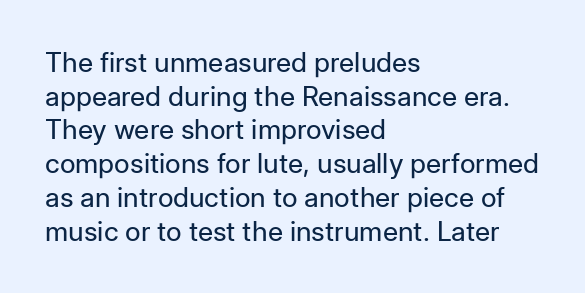
Q: Is the text bold? A: No.
Q: Is the text italic (slanted)? A: No, it is upright.
Q: Is the text underlined? A: No.
Q: How is the paragraph aligned? A: Left-aligned.
Q: Is the spacing between letters normal or unusually wide? A: Normal.
Q: Is the spacing between lines tight, normal or loose? A: Normal.
